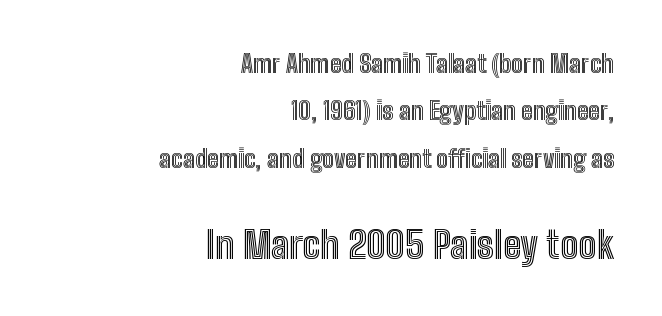
{"italic": "no", "width": "condensed", "x_height": "medium", "monospaced": "no", "underline": "no", "align": "right", "line_spacing": "loose", "line_spacing_ratio": 1.9, "letter_spacing": "normal", "letter_spacing_em": 0.0, "larger_block": "second", "size_ratio": 1.52, "glyph_px": 38}
